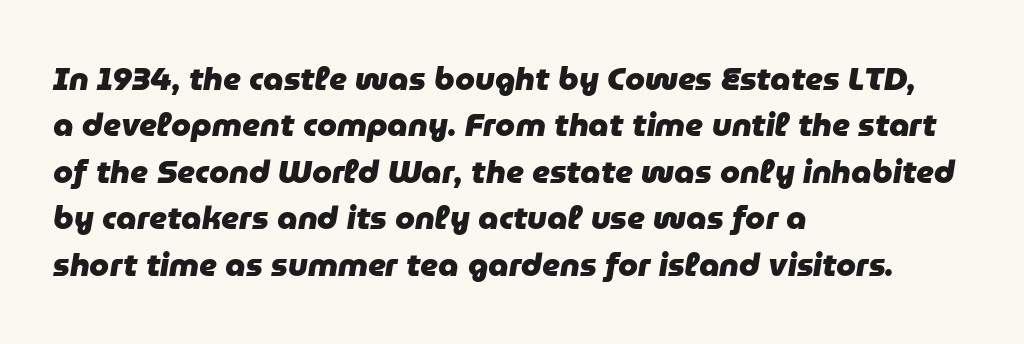
Does the weight exceed regular? Yes, all the way to bold. Each new line begins a customary step beneath the previous one. Line starts are locked; line ends wander. You could call the tracking neutral — neither tight nor loose. You can tell it's italic because the verticals aren't actually vertical.
